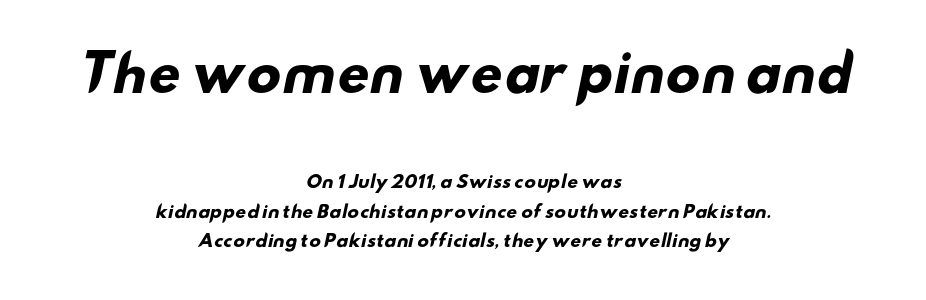
Q: Is the text bold? A: Yes.
Q: Is the typeface a serif or a sans-serif typeface? A: Sans-serif.
Q: Is the text underlined? A: No.
Q: How is the paragraph aligned? A: Centered.
Q: Is the spacing between letters normal or unusually wide? A: Normal.
Q: Which block of text is set in a larger size, the first (top) or the second (bottom)? A: The first (top) one.
Q: Width (condensed, normal, or wide)? A: Wide.
Q: Stroke contrast? A: Low.
Q: x-height? A: Small.
Q: Monospaced? A: No.
